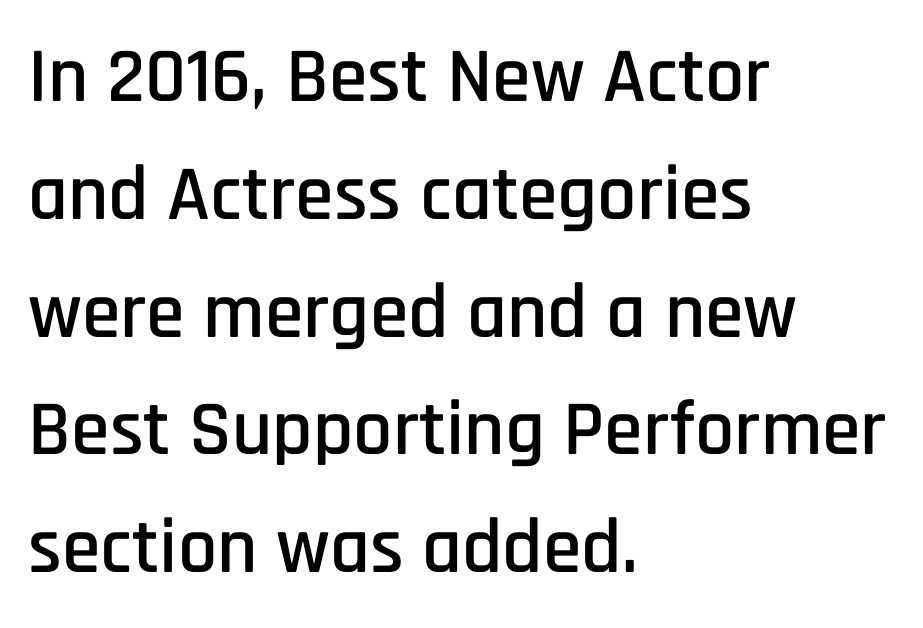
Is this a fixed-width face? No — the glyphs have proportional, varying widths. You could call the tracking neutral — neither tight nor loose. Ordinary non-slanted type is in use. The baseline area is clear.
